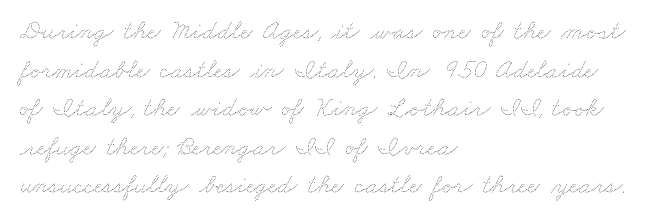
The image shows 27 px text type; set left-aligned, normal line spacing (1.43x), normal letter spacing, not underlined.
